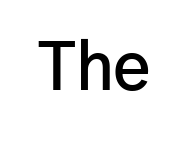
{"serif": "no", "italic": "no", "bold": "semi", "weight": "semibold", "width": "normal", "stroke_contrast": "low", "x_height": "medium", "monospaced": "no", "underline": "no", "letter_spacing": "normal", "letter_spacing_em": 0.0, "glyph_px": 65}
